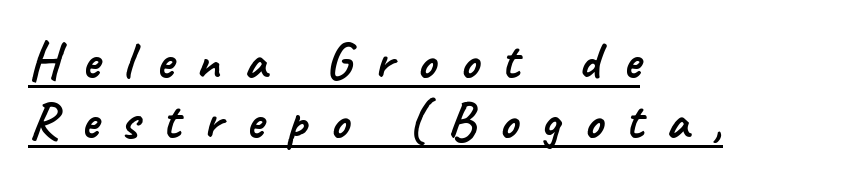
{"serif": "no", "width": "normal", "stroke_contrast": "low", "x_height": "small", "monospaced": "no", "underline": "yes", "align": "left", "line_spacing_ratio": 1.16, "letter_spacing": "wide", "letter_spacing_em": 0.45, "glyph_px": 52}
